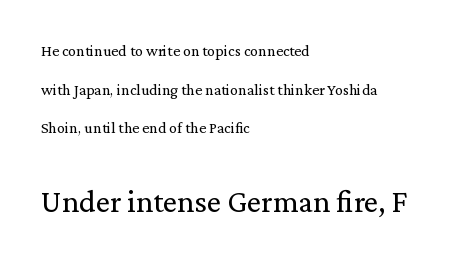
The image shows 32 px regular-weight serif type, upright; set left-aligned, loose line spacing (2.42x), normal letter spacing, not underlined; the second (bottom) block is 2.0x larger; low stroke contrast and a medium x-height.
